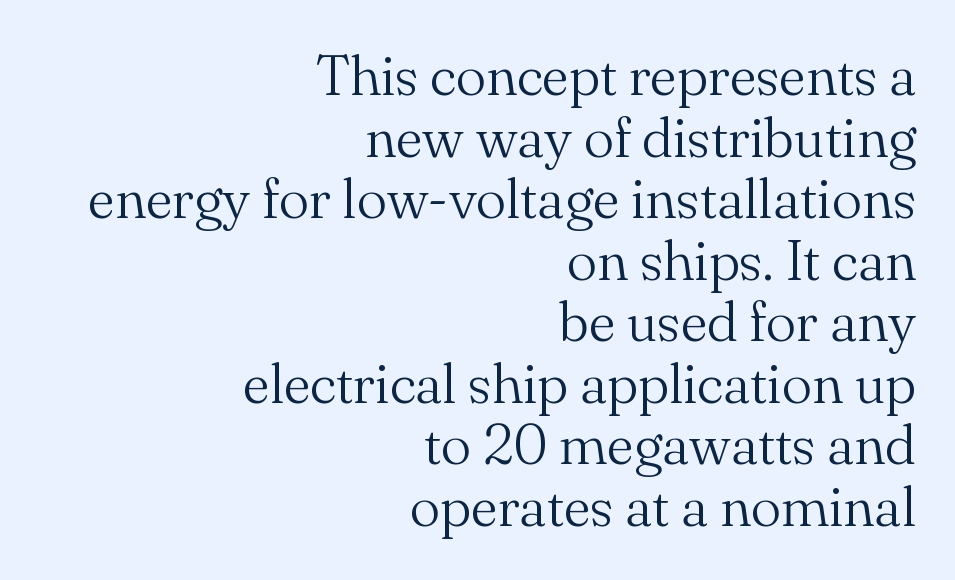
The image shows 57 px light serif type, upright; set right-aligned, tight line spacing (1.08x), normal letter spacing, not underlined; medium stroke contrast and a small x-height.
